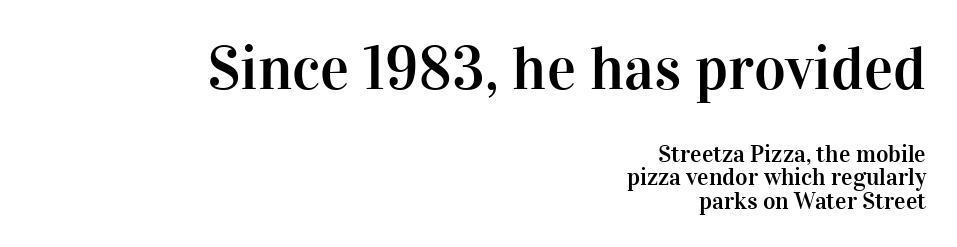
Q: Is the text italic (slanted)? A: No, it is upright.
Q: Is the typeface a serif or a sans-serif typeface? A: Serif.
Q: Is the text underlined? A: No.
Q: How is the paragraph aligned? A: Right-aligned.
Q: Is the spacing between letters normal or unusually wide? A: Normal.
Q: Is the spacing between lines tight, normal or loose? A: Tight.
Q: Which block of text is set in a larger size, the first (top) or the second (bottom)? A: The first (top) one.
Q: Width (condensed, normal, or wide)? A: Normal.
Q: Stroke contrast? A: High.
Q: x-height? A: Medium.
Q: Monospaced? A: No.
